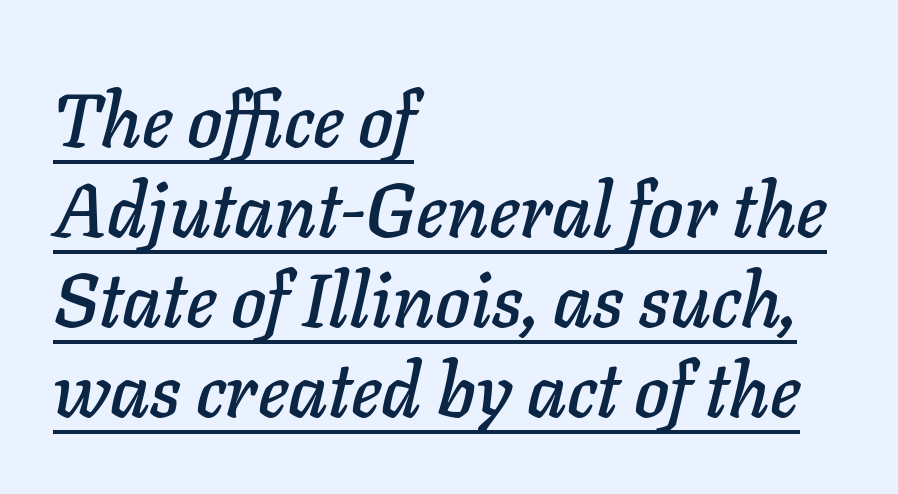
The image shows 75 px text type, italic (leaning right); set left-aligned, line spacing 1.2x, normal letter spacing, underlined; low stroke contrast and a medium x-height.
